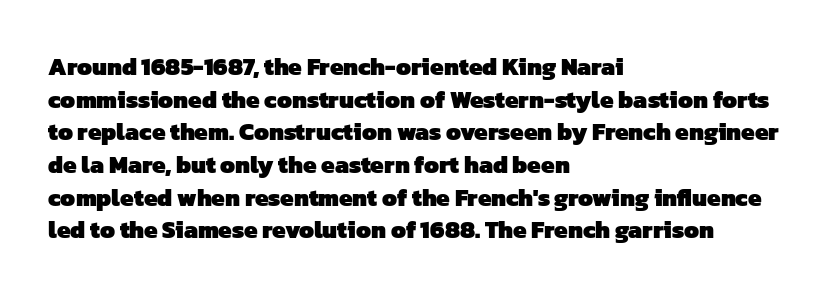
The rag falls on the right side of this text block. The space directly below the letters is spotless. The type is set solid horizontally, with unmodified tracking. Heft: maximum for text — a bold. One glance says typical: line gaps are just what's usual.
